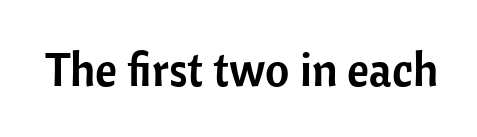
Each letter keeps its own natural width here, so spacing adapts to shape. A typesetter would label this face a sans. Bare-footed words on every line. The passage shown has conventional tracking throughout.
